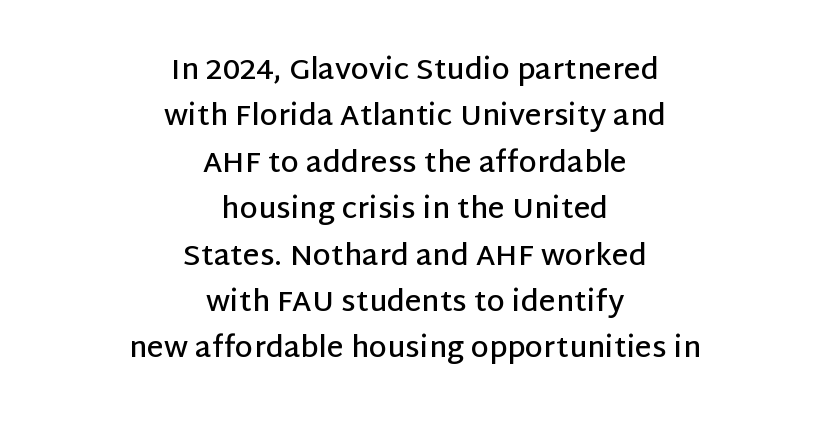
The image shows 29 px semibold sans-serif type, upright; set centered, normal line spacing (1.6x), normal letter spacing, not underlined; low stroke contrast and a large x-height.
